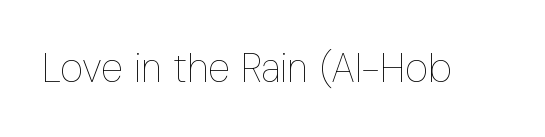
Q: Is the text bold? A: No.
Q: Is the text italic (slanted)? A: No, it is upright.
Q: Is the text underlined? A: No.
Q: Is the spacing between letters normal or unusually wide? A: Normal.
Q: Width (condensed, normal, or wide)? A: Condensed.
Q: Stroke contrast? A: Low.
Q: x-height? A: Medium.
Q: Monospaced? A: No.
